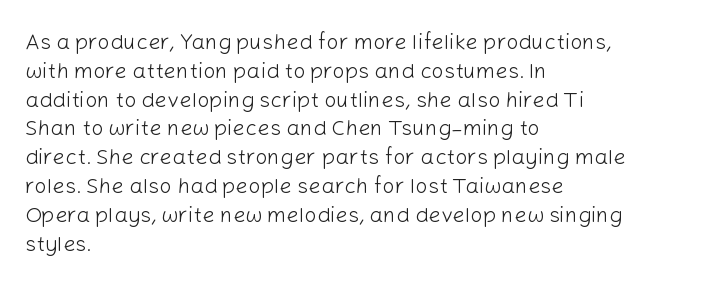
{"italic": "no", "bold": "no", "underline": "no", "align": "left", "line_spacing": "normal", "line_spacing_ratio": 1.31, "letter_spacing": "normal", "letter_spacing_em": 0.0, "glyph_px": 22}
